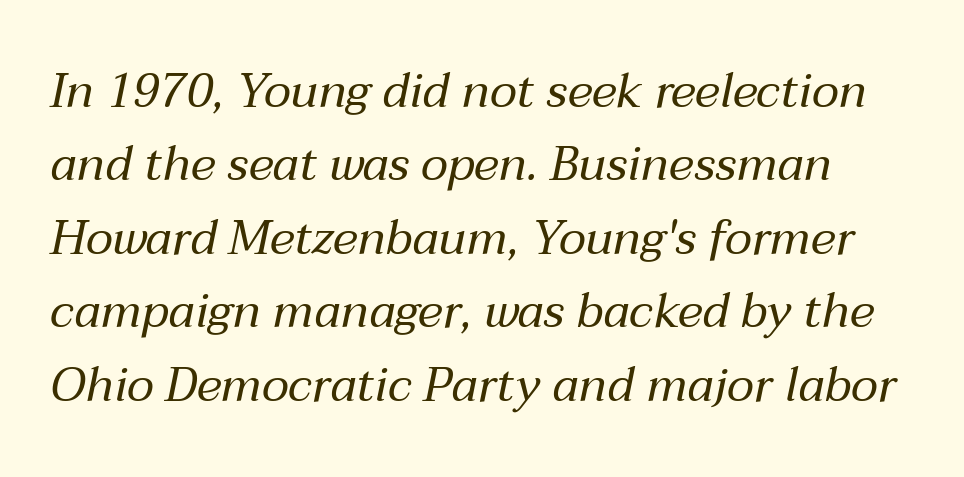
The image shows 48 px regular-weight type, italic (leaning right); set normal line spacing (1.53x), normal letter spacing, not underlined; medium stroke contrast and a medium x-height.
